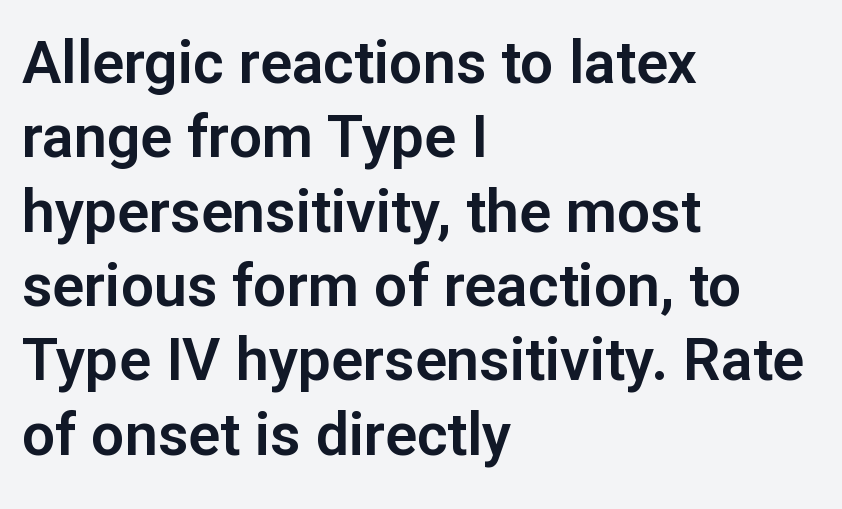
The image shows 59 px sans-serif type, upright; set left-aligned, normal line spacing (1.26x), normal letter spacing, not underlined; low stroke contrast and a medium x-height.
